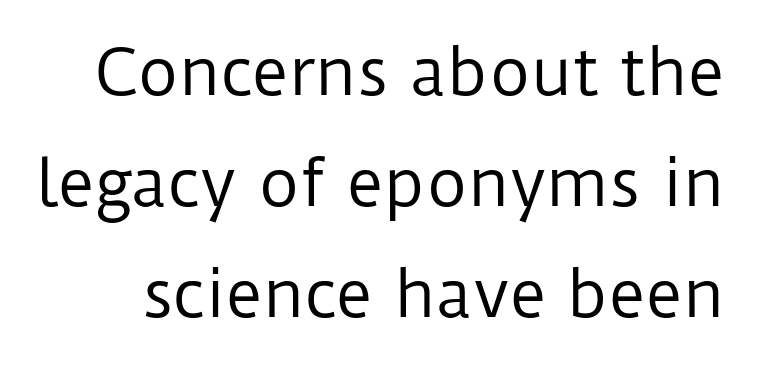
{"serif": "no", "italic": "no", "bold": "no", "weight": "regular", "width": "normal", "stroke_contrast": "low", "x_height": "medium", "monospaced": "no", "underline": "no", "line_spacing_ratio": 1.76, "letter_spacing": "normal", "letter_spacing_em": 0.0, "glyph_px": 63}
